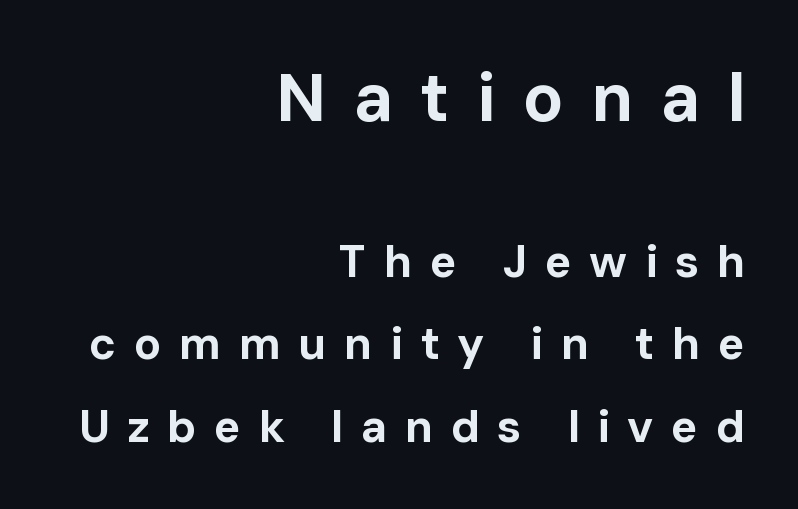
{"serif": "no", "italic": "no", "bold": "yes", "weight": "bold", "width": "normal", "stroke_contrast": "low", "x_height": "medium", "monospaced": "no", "underline": "no", "align": "right", "line_spacing_ratio": 1.83, "letter_spacing": "wide", "letter_spacing_em": 0.39, "larger_block": "first", "size_ratio": 1.51, "glyph_px": 68}
